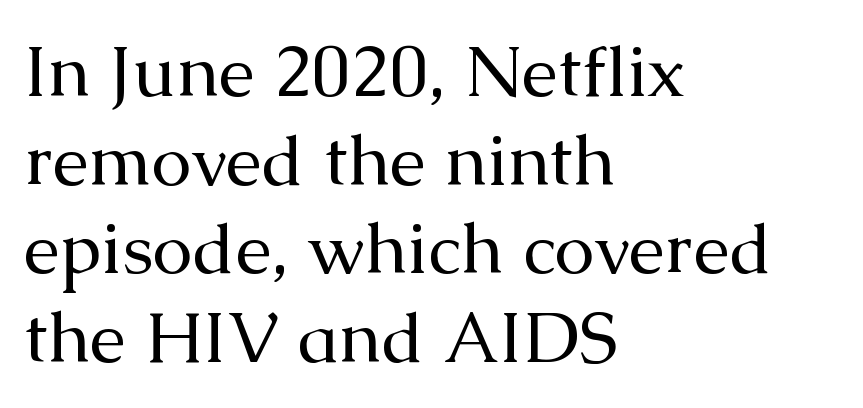
Q: Is the text bold? A: No.
Q: Is the text italic (slanted)? A: No, it is upright.
Q: Is the typeface a serif or a sans-serif typeface? A: Serif.
Q: Is the text underlined? A: No.
Q: How is the paragraph aligned? A: Left-aligned.
Q: Is the spacing between letters normal or unusually wide? A: Normal.
Q: Width (condensed, normal, or wide)? A: Normal.
Q: Stroke contrast? A: Medium.
Q: x-height? A: Medium.
Q: Monospaced? A: No.
